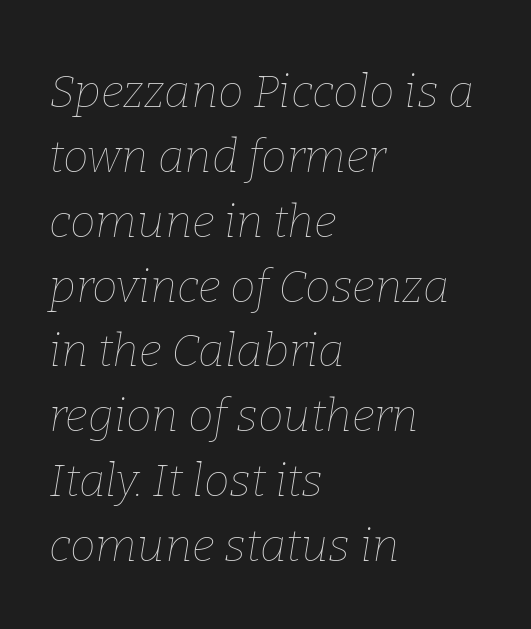
{"italic": "yes", "lean": "right", "slant_degrees": 9, "bold": "no", "weight": "thin", "width": "normal", "stroke_contrast": "low", "x_height": "medium", "monospaced": "no", "underline": "no", "align": "left", "line_spacing": "normal", "line_spacing_ratio": 1.41, "letter_spacing": "normal", "letter_spacing_em": 0.0, "glyph_px": 46}
